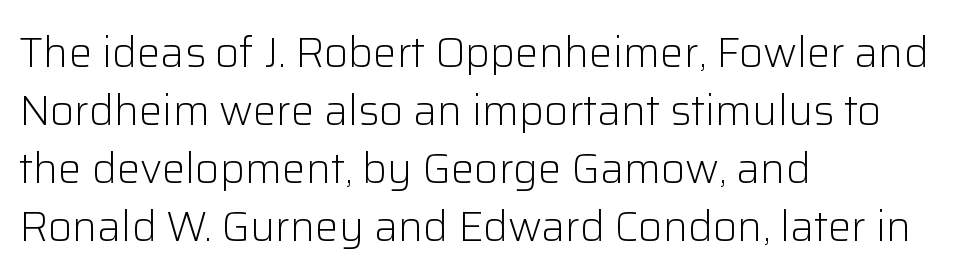
Q: Is the text bold? A: No.
Q: Is the text italic (slanted)? A: No, it is upright.
Q: Is the typeface a serif or a sans-serif typeface? A: Sans-serif.
Q: Is the text underlined? A: No.
Q: How is the paragraph aligned? A: Left-aligned.
Q: Is the spacing between letters normal or unusually wide? A: Normal.
Q: Is the spacing between lines tight, normal or loose? A: Normal.
Q: Width (condensed, normal, or wide)? A: Normal.
Q: Stroke contrast? A: Low.
Q: x-height? A: Medium.
Q: Monospaced? A: No.
